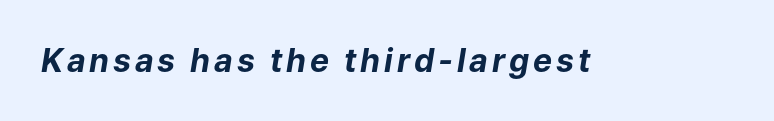
Q: Is the text bold? A: Yes.
Q: Is the text italic (slanted)? A: Yes, it leans right by about 9 degrees.
Q: Is the text underlined? A: No.
Q: Width (condensed, normal, or wide)? A: Normal.
Q: Stroke contrast? A: Low.
Q: x-height? A: Medium.
Q: Monospaced? A: No.
